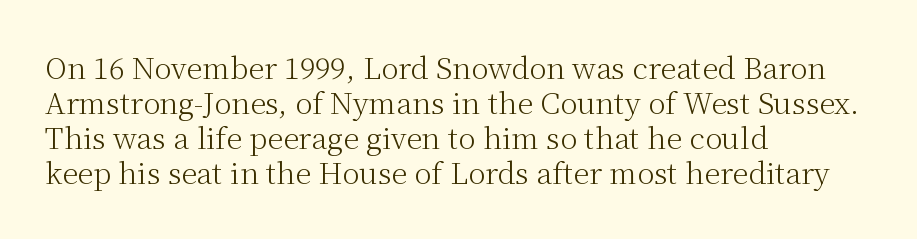
{"serif": "yes", "italic": "no", "bold": "no", "weight": "light", "width": "normal", "stroke_contrast": "medium", "x_height": "medium", "monospaced": "no", "underline": "no", "align": "left", "line_spacing_ratio": 1.21, "letter_spacing": "normal", "letter_spacing_em": 0.0, "glyph_px": 29}
